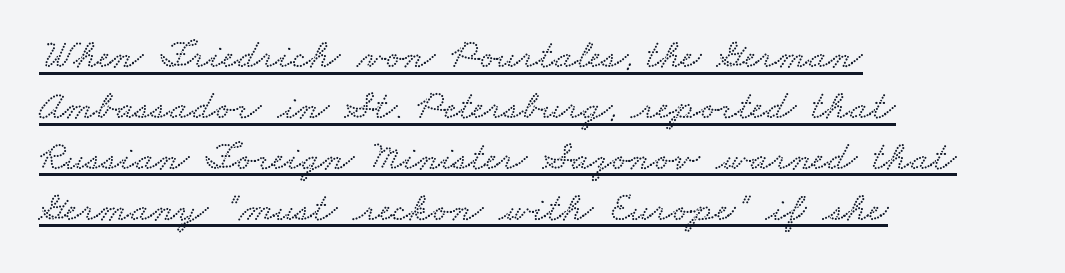
Here the glyphs are tracked normally, forming tight word shapes. This sample carries an underscore along the baseline area. If you drew a ruler down the left edge, every line would touch it. Spacing verdict: proportional, widths tailored to each character.
